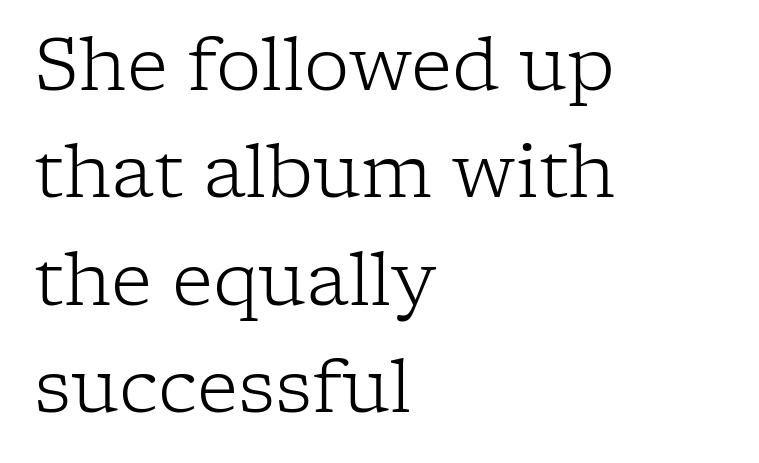
The image shows 72 px light serif type, upright; set left-aligned, normal line spacing (1.49x), normal letter spacing, not underlined; low stroke contrast and a medium x-height.
